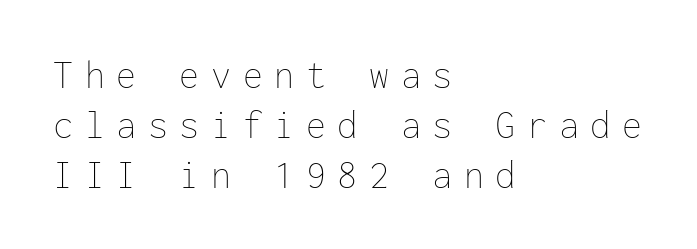
{"italic": "no", "bold": "no", "weight": "thin", "width": "normal", "stroke_contrast": "low", "x_height": "medium", "monospaced": "yes", "underline": "no", "align": "left", "line_spacing": "normal", "line_spacing_ratio": 1.25, "letter_spacing": "wide", "letter_spacing_em": 0.29, "glyph_px": 40}
